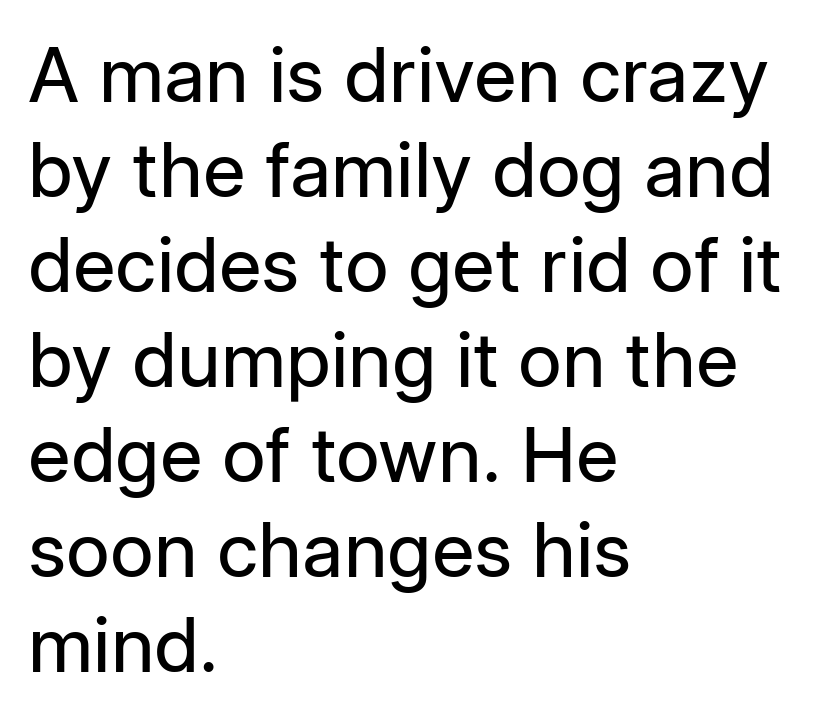
The image shows 76 px regular-weight sans-serif type, upright; set left-aligned, normal line spacing (1.25x), normal letter spacing, not underlined; low stroke contrast and a medium x-height.
